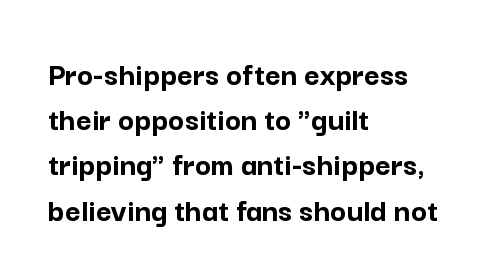
Q: Is the text bold? A: Yes.
Q: Is the text italic (slanted)? A: No, it is upright.
Q: Is the typeface a serif or a sans-serif typeface? A: Sans-serif.
Q: Is the text underlined? A: No.
Q: How is the paragraph aligned? A: Left-aligned.
Q: Is the spacing between letters normal or unusually wide? A: Normal.
Q: Is the spacing between lines tight, normal or loose? A: Normal.
Q: Width (condensed, normal, or wide)? A: Normal.
Q: Stroke contrast? A: Low.
Q: x-height? A: Medium.
Q: Monospaced? A: No.
